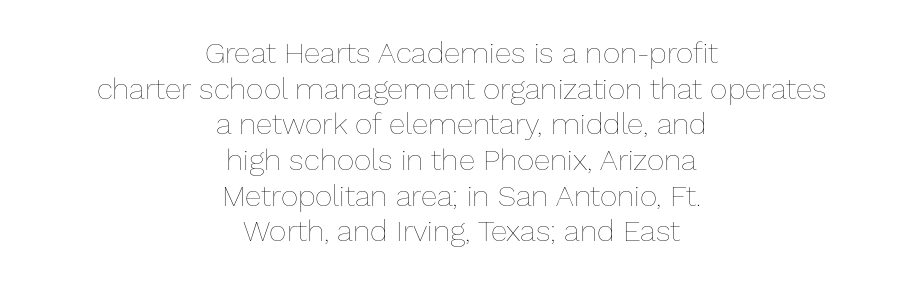
Centered paragraph, ragged on both sides. How are the letters spaced? Ordinarily, with no added tracking. Anything drawn beneath the words? Only blank space. This reads as an unemphasized weight, regular at the heaviest. The axis of the letterforms is exactly vertical.
